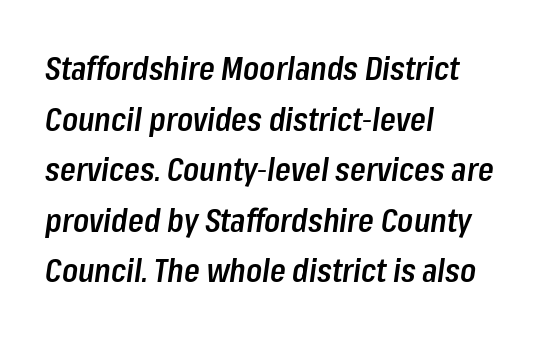
{"italic": "yes", "lean": "right", "slant_degrees": 8, "bold": "semi", "weight": "semibold", "width": "condensed", "stroke_contrast": "low", "x_height": "medium", "monospaced": "no", "underline": "no", "align": "left", "line_spacing": "normal", "line_spacing_ratio": 1.58, "letter_spacing": "normal", "letter_spacing_em": 0.0, "glyph_px": 32}
